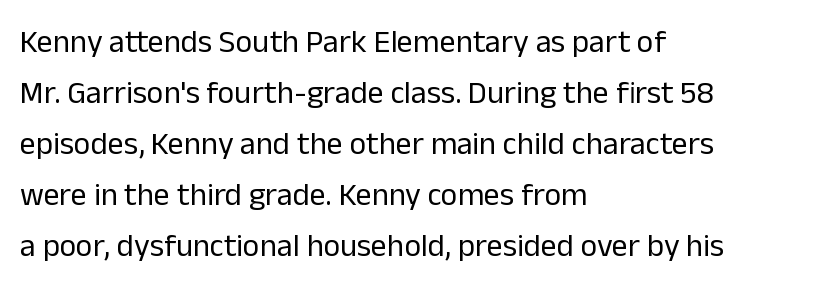
The image shows 32 px regular-weight sans-serif type, upright; set left-aligned, normal line spacing (1.59x), normal letter spacing, not underlined; low stroke contrast and a medium x-height.
